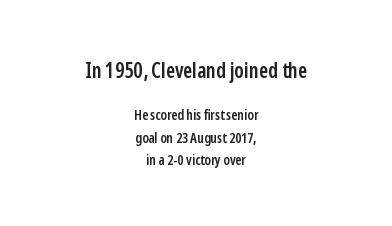
The gaps between neighbouring characters are ordinary and unremarkable. The zone under the glyphs is completely vacant. Firm but not heavy-handed strokes: this text is semibold. If you measured baseline to baseline, you'd find a middling distance. Size contrast runs from large at the top to small at the bottom.
